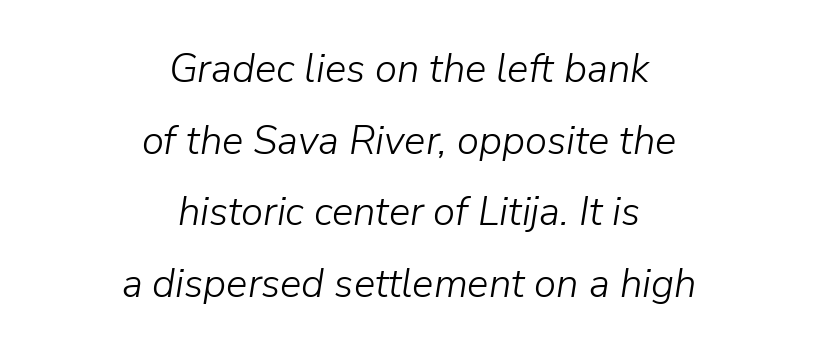
Q: Is the text bold? A: No.
Q: Is the text italic (slanted)? A: Yes, it leans right by about 9 degrees.
Q: Is the text underlined? A: No.
Q: How is the paragraph aligned? A: Centered.
Q: Is the spacing between letters normal or unusually wide? A: Normal.
Q: Width (condensed, normal, or wide)? A: Normal.
Q: Stroke contrast? A: Low.
Q: x-height? A: Medium.
Q: Monospaced? A: No.
